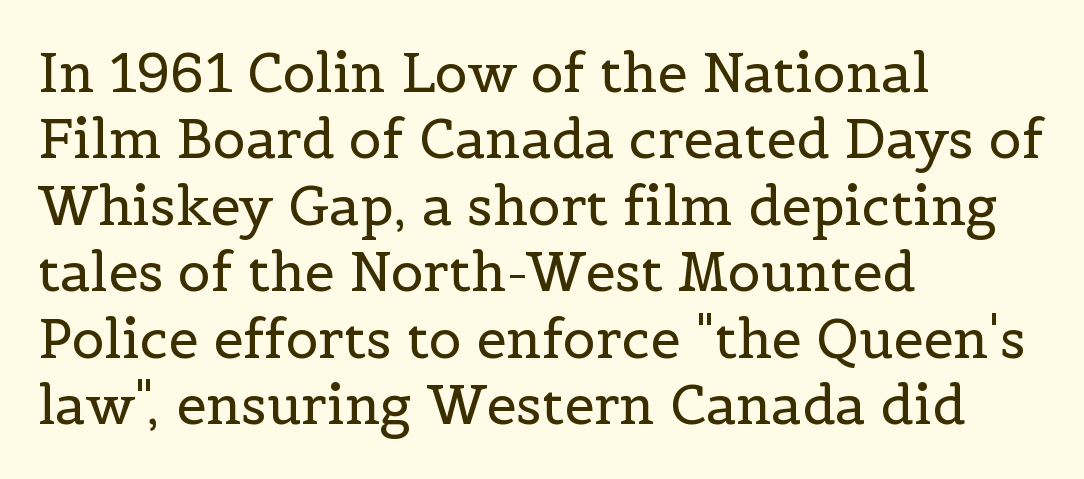
The image shows 54 px regular-weight serif type, upright; set left-aligned, line spacing 1.23x, normal letter spacing, not underlined; a medium x-height.
